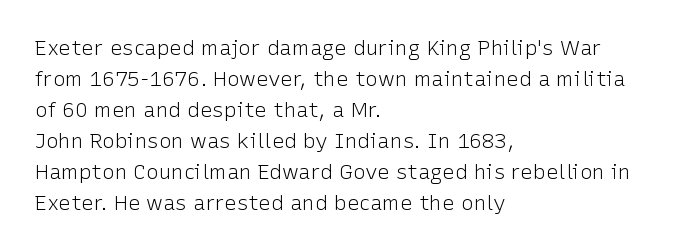
The image shows 21 px text type, upright; set left-aligned, normal line spacing (1.48x), normal letter spacing, not underlined.
